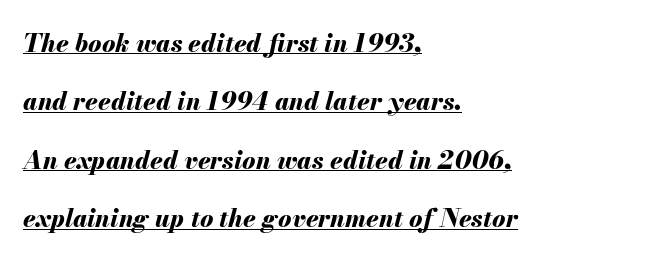
Students, observe: this is what heavily led, spacious text looks like. The setting favours the left margin, as ordinary paragraphs usually do. The face used here appears with an underline applied. Nothing unusual about the tracking: characters are spaced as the font intends. Emphasis-style slanted type is in use.
